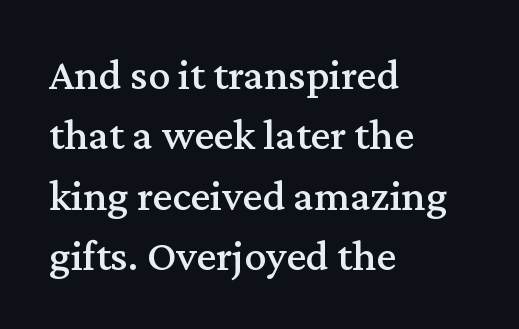
Q: Is the text italic (slanted)? A: No, it is upright.
Q: Is the typeface a serif or a sans-serif typeface? A: Serif.
Q: Is the text underlined? A: No.
Q: How is the paragraph aligned? A: Left-aligned.
Q: Is the spacing between letters normal or unusually wide? A: Normal.
Q: Is the spacing between lines tight, normal or loose? A: Normal.
Q: Width (condensed, normal, or wide)? A: Normal.
Q: Stroke contrast? A: Medium.
Q: x-height? A: Medium.
Q: Monospaced? A: No.
